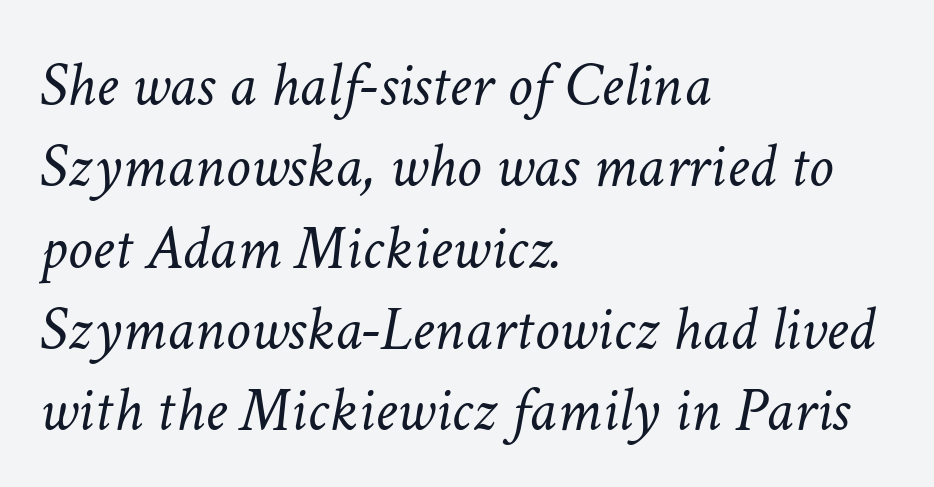
{"italic": "yes", "lean": "right", "slant_degrees": 11, "bold": "no", "weight": "light", "width": "normal", "stroke_contrast": "low", "x_height": "medium", "monospaced": "no", "underline": "no", "align": "left", "line_spacing": "normal", "line_spacing_ratio": 1.29, "letter_spacing": "normal", "letter_spacing_em": 0.0, "glyph_px": 63}
